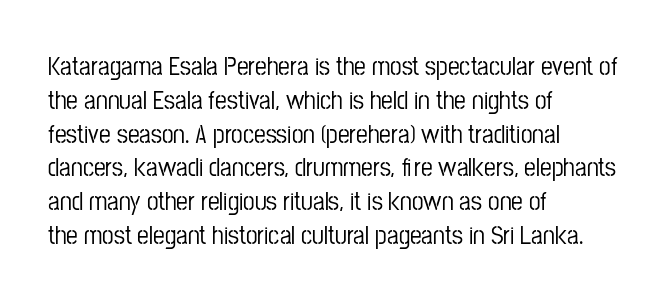
The image shows 26 px text type, upright; set left-aligned, normal line spacing (1.3x), normal letter spacing, not underlined.
